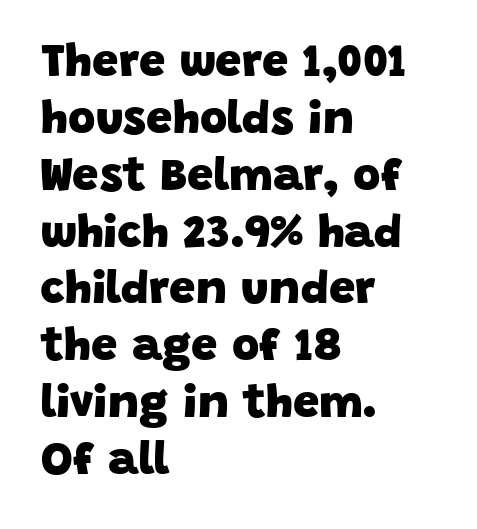
The image shows 47 px heavy sans-serif type; set left-aligned, line spacing 1.21x, normal letter spacing, not underlined; low stroke contrast and a large x-height.
